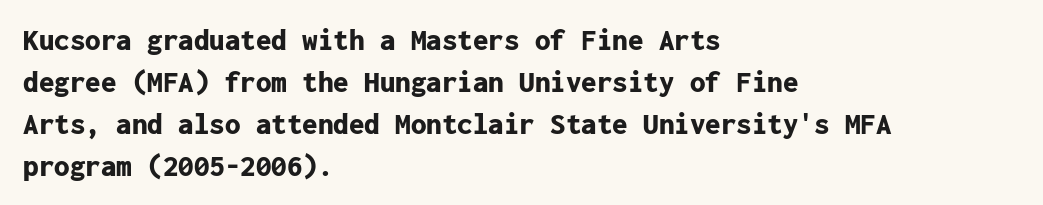
{"serif": "no", "italic": "no", "bold": "yes", "weight": "bold", "width": "normal", "stroke_contrast": "low", "x_height": "medium", "monospaced": "yes", "underline": "no", "align": "left", "line_spacing": "normal", "line_spacing_ratio": 1.35, "letter_spacing": "normal", "letter_spacing_em": 0.0, "glyph_px": 31}
